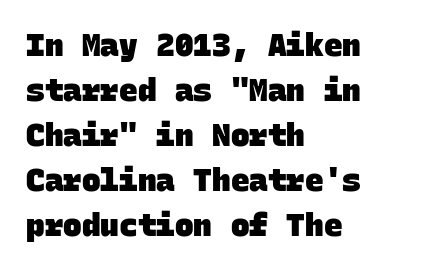
The image shows 31 px heavy sans-serif type, monospaced; set left-aligned, normal line spacing (1.45x), normal letter spacing, not underlined; low stroke contrast and a large x-height.
